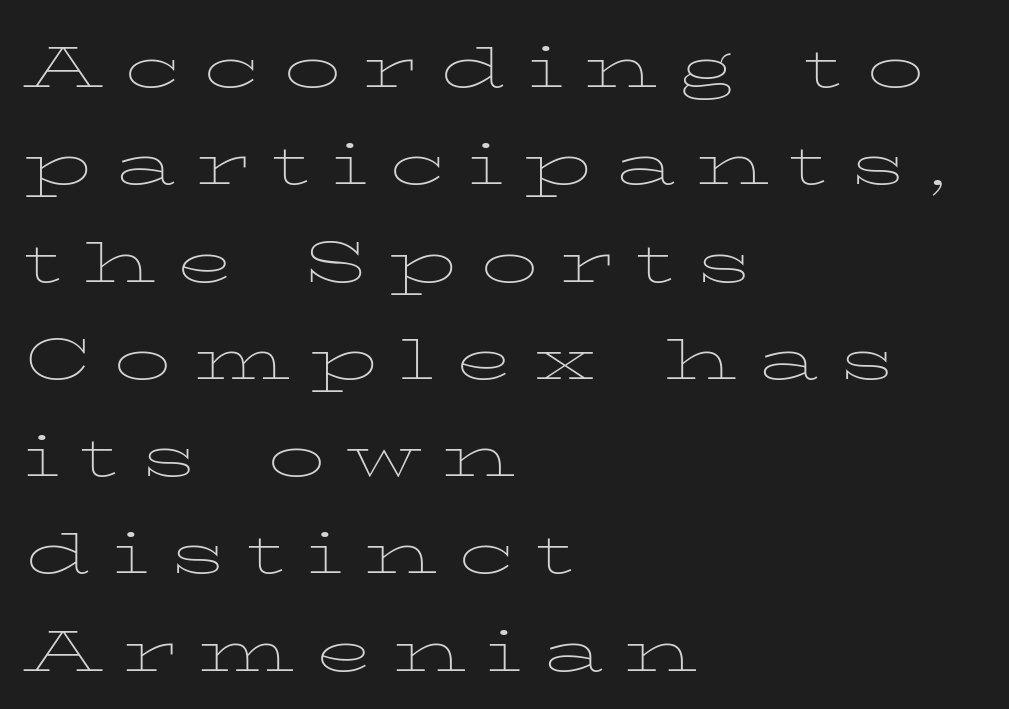
Q: Is the text bold? A: No.
Q: Is the text italic (slanted)? A: No, it is upright.
Q: Is the text underlined? A: No.
Q: How is the paragraph aligned? A: Left-aligned.
Q: Is the spacing between letters normal or unusually wide? A: Unusually wide.
Q: Is the spacing between lines tight, normal or loose? A: Normal.
Q: Width (condensed, normal, or wide)? A: Wide.
Q: Stroke contrast? A: Low.
Q: x-height? A: Medium.
Q: Monospaced? A: No.
